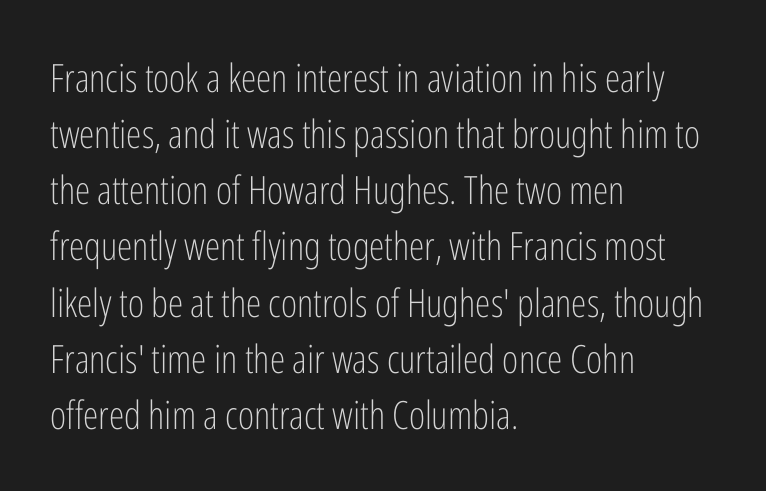
{"serif": "no", "italic": "no", "bold": "no", "weight": "light", "width": "condensed", "stroke_contrast": "low", "x_height": "medium", "monospaced": "no", "underline": "no", "align": "left", "line_spacing": "normal", "line_spacing_ratio": 1.44, "letter_spacing": "normal", "letter_spacing_em": 0.0, "glyph_px": 39}
